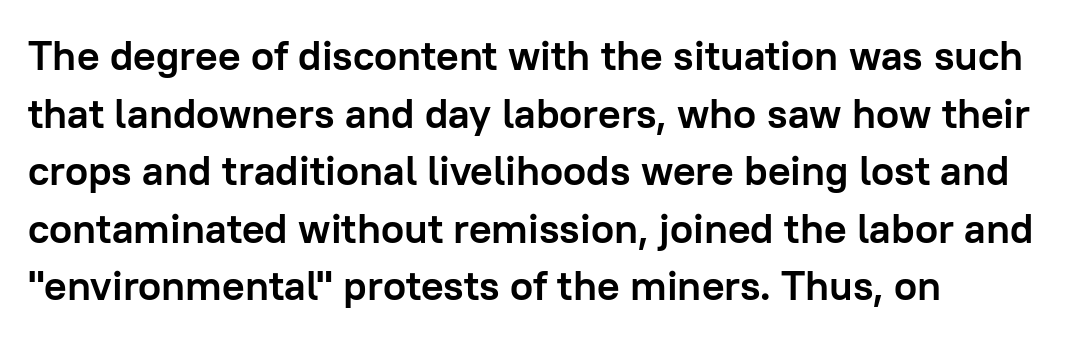
Q: Is the text bold? A: Yes.
Q: Is the text italic (slanted)? A: No, it is upright.
Q: Is the typeface a serif or a sans-serif typeface? A: Sans-serif.
Q: Is the text underlined? A: No.
Q: How is the paragraph aligned? A: Left-aligned.
Q: Is the spacing between letters normal or unusually wide? A: Normal.
Q: Is the spacing between lines tight, normal or loose? A: Normal.
Q: Width (condensed, normal, or wide)? A: Normal.
Q: Stroke contrast? A: Low.
Q: x-height? A: Medium.
Q: Monospaced? A: No.
